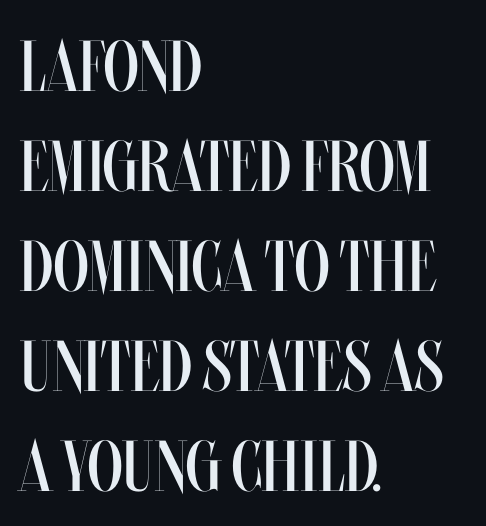
This is roman type, the default non-slanted kind. The passage is arranged the way most books set body copy — flush left. Does the leading feel generous? No, just average. Descender tails drop into unmarked territory.
